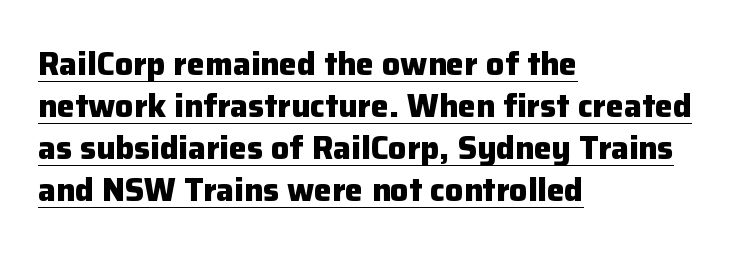
Note the varied advance widths — an 'i' is clearly narrower than an 'm'. Stroke thickness is high; the sample reads as a true bold. A normal amount of white space separates one row of letters from the next. Each line starts at the same left margin while the right side varies.
